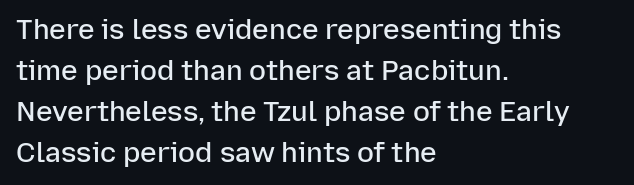
{"serif": "no", "italic": "no", "bold": "semi", "weight": "semibold", "width": "normal", "stroke_contrast": "low", "x_height": "medium", "monospaced": "no", "underline": "no", "align": "left", "line_spacing": "normal", "line_spacing_ratio": 1.47, "letter_spacing": "normal", "letter_spacing_em": 0.0, "glyph_px": 28}
